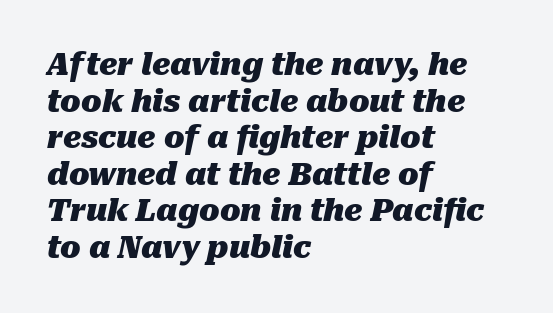
The passage shown is typed in a proportional face where columns would drift. Caption: multi-line text, flush left, ragged right. In terms of weight, the rendering is a true, heavy bold. Each word holds together tightly as a unit, with standard inter-letter gaps.
